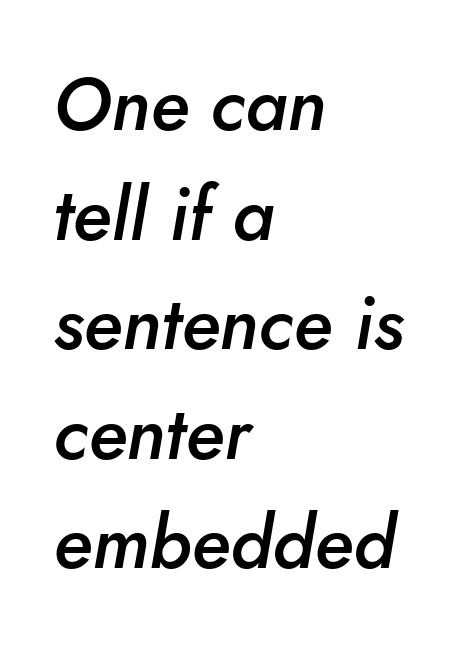
A typesetter would call this zero additional tracking. The passage shown is not underscored anywhere. The text block is weighted toward the left margin, trailing off unevenly rightward. Think of a printed novel: that variable character pitch is what you see here. Stroke thickness is moderately raised; the sample reads as semibold. A normal amount of white space separates one row of letters from the next.
